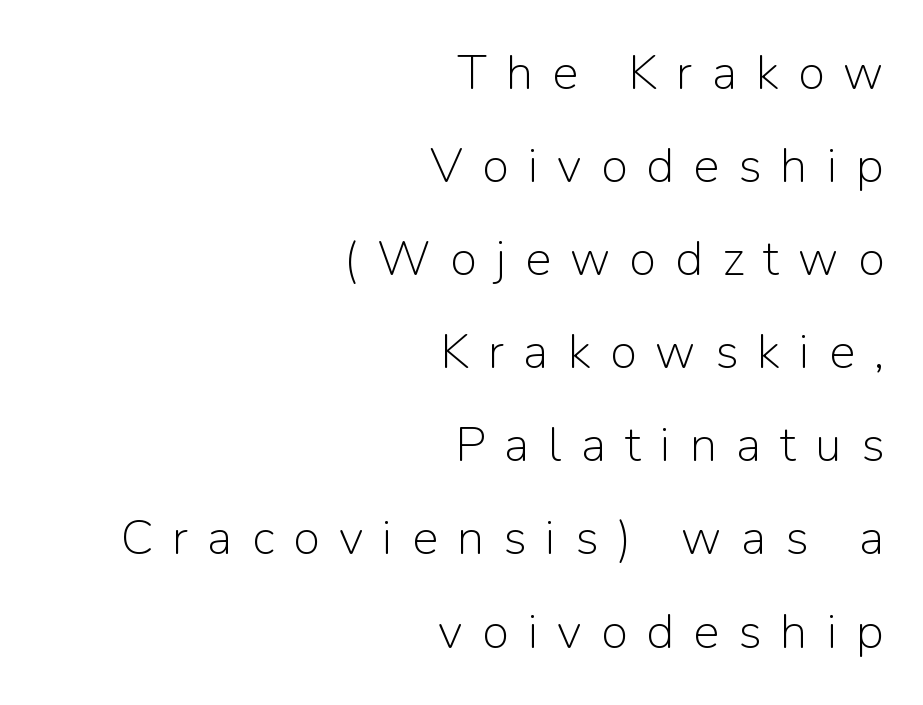
{"serif": "no", "italic": "no", "bold": "no", "weight": "light", "width": "normal", "stroke_contrast": "low", "x_height": "medium", "monospaced": "no", "underline": "no", "align": "right", "line_spacing": "loose", "line_spacing_ratio": 1.9, "letter_spacing": "wide", "letter_spacing_em": 0.39, "glyph_px": 49}
